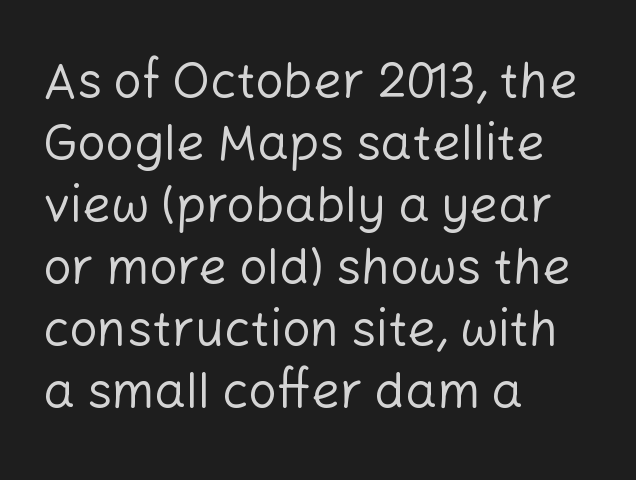
{"serif": "no", "italic": "no", "bold": "no", "weight": "regular", "width": "normal", "stroke_contrast": "low", "x_height": "medium", "monospaced": "no", "underline": "no", "align": "left", "line_spacing_ratio": 1.24, "letter_spacing": "normal", "letter_spacing_em": 0.0, "glyph_px": 50}
